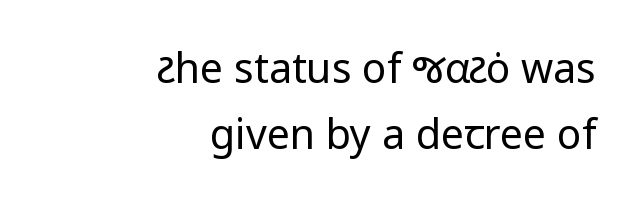
{"serif": "no", "italic": "no", "bold": "no", "weight": "regular", "width": "normal", "stroke_contrast": "low", "x_height": "medium", "monospaced": "no", "underline": "no", "align": "right", "line_spacing": "normal", "line_spacing_ratio": 1.62, "letter_spacing": "normal", "letter_spacing_em": 0.0, "glyph_px": 41}
